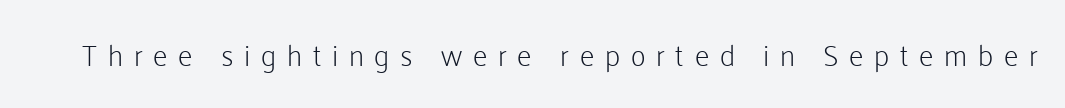
{"serif": "no", "italic": "no", "bold": "no", "weight": "light", "width": "normal", "stroke_contrast": "low", "x_height": "medium", "monospaced": "no", "underline": "no", "letter_spacing": "wide", "letter_spacing_em": 0.37, "glyph_px": 29}
